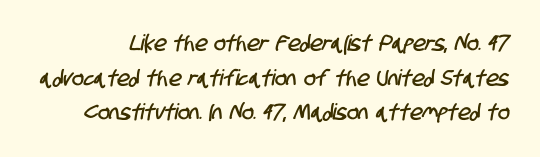
{"underline": "no", "line_spacing": "normal", "line_spacing_ratio": 1.57, "letter_spacing": "normal", "letter_spacing_em": 0.0, "glyph_px": 22}
